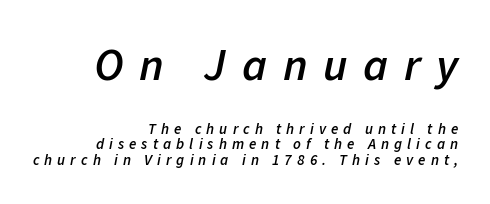
The image shows 46 px semibold type, italic (leaning right); set right-aligned, tight line spacing (1.06x), unusually wide letter spacing (+0.34 em), not underlined; the first (top) block is 3.07x larger; low stroke contrast and a medium x-height.
